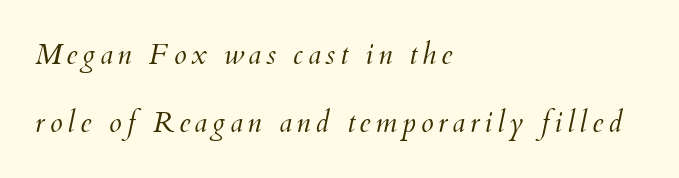
Q: Is the text bold? A: No.
Q: Is the text italic (slanted)? A: Yes, it leans right by about 12 degrees.
Q: Is the text underlined? A: No.
Q: How is the paragraph aligned? A: Left-aligned.
Q: Is the spacing between lines tight, normal or loose? A: Loose.
Q: Width (condensed, normal, or wide)? A: Normal.
Q: Stroke contrast? A: Medium.
Q: x-height? A: Small.
Q: Monospaced? A: No.
